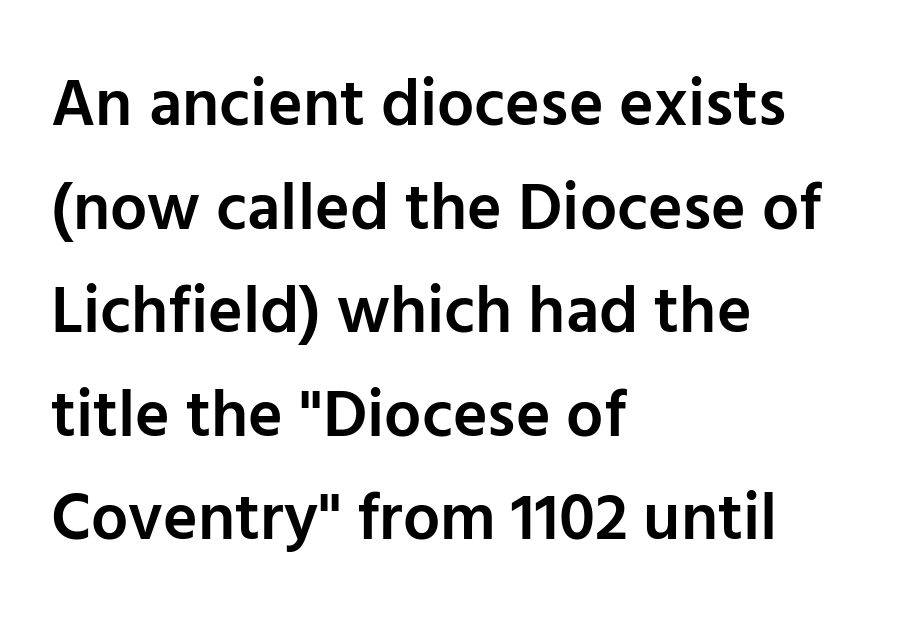
The image shows 66 px semibold sans-serif type, upright; set left-aligned, normal line spacing (1.57x), normal letter spacing, not underlined; low stroke contrast and a medium x-height.
